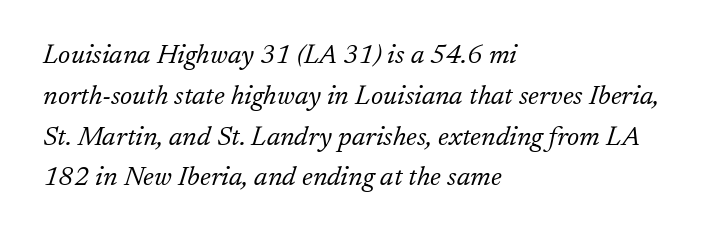
{"italic": "yes", "lean": "right", "slant_degrees": 17, "bold": "no", "underline": "no", "align": "left", "line_spacing": "normal", "line_spacing_ratio": 1.51, "letter_spacing": "normal", "letter_spacing_em": 0.0, "glyph_px": 27}
